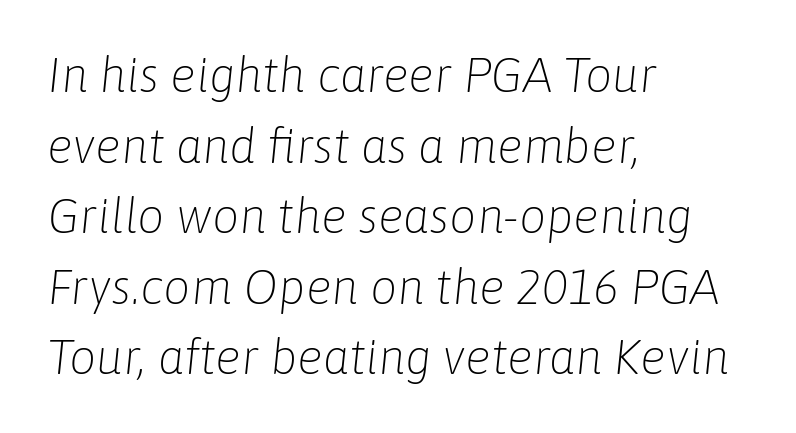
These lines sit exactly where default settings would place them. Casual observation: everything's shoved over to the left. The space beneath each line is pristine and unruled. Tracking here is standard; glyphs follow each other at the usual distance. Rendered with sloped, italic letterforms. The strokes are not fattened; the text isn't bold.
